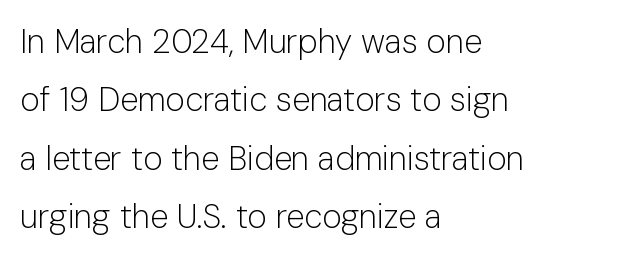
Q: Is the text bold? A: No.
Q: Is the text italic (slanted)? A: No, it is upright.
Q: Is the typeface a serif or a sans-serif typeface? A: Sans-serif.
Q: Is the text underlined? A: No.
Q: How is the paragraph aligned? A: Left-aligned.
Q: Is the spacing between letters normal or unusually wide? A: Normal.
Q: Width (condensed, normal, or wide)? A: Normal.
Q: Stroke contrast? A: Low.
Q: x-height? A: Medium.
Q: Monospaced? A: No.
